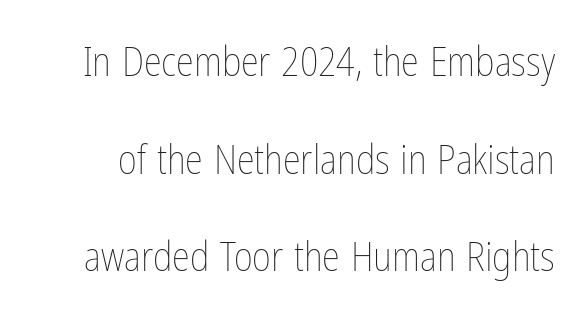
The foot of each line stays bare and open. Note the varied advance widths — an 'i' is clearly narrower than an 'm'. Stroke mass is kept to a normal reading level or below. A typesetter would call this leading open, well beyond the default. Nobody touched the tracking dial on this one.
